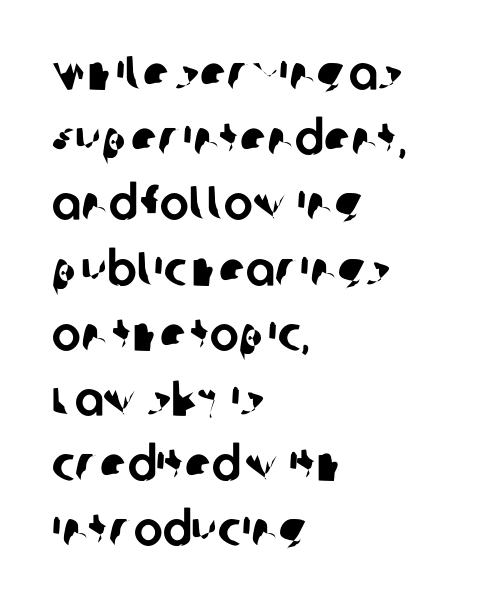
A typesetter would call this proportional, since set widths differ per character. What stands out about the letter spacing? Nothing — it is the standard amount. The block of text has a typical density, with ordinary space between rows. Underline: absent. These lines stack with their left ends in a neat column.
